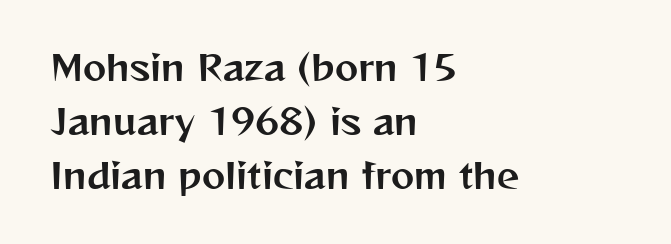
The letterforms sit shoulder to shoulder at normal distance. The paragraph has a hard left edge and a soft right edge. Successive baselines arrive at the customary interval. You can tell it's not italic because the verticals are truly vertical. The characters display no serif detailing; their extremities are plain.
